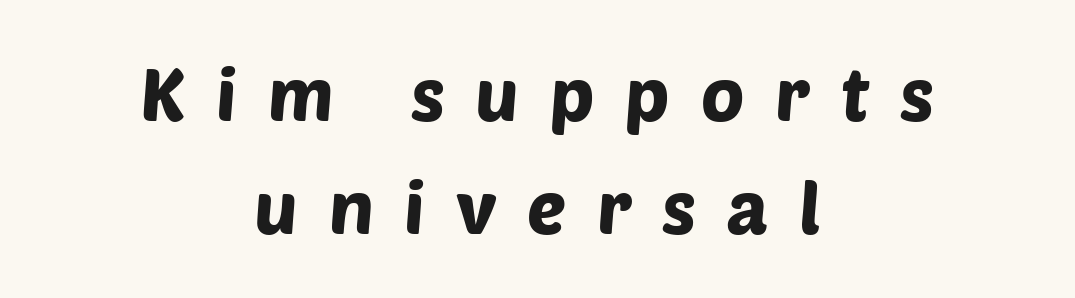
The image shows 73 px sans-serif type; set centered, normal line spacing (1.55x), unusually wide letter spacing (+0.42 em), not underlined; low stroke contrast and a large x-height.
